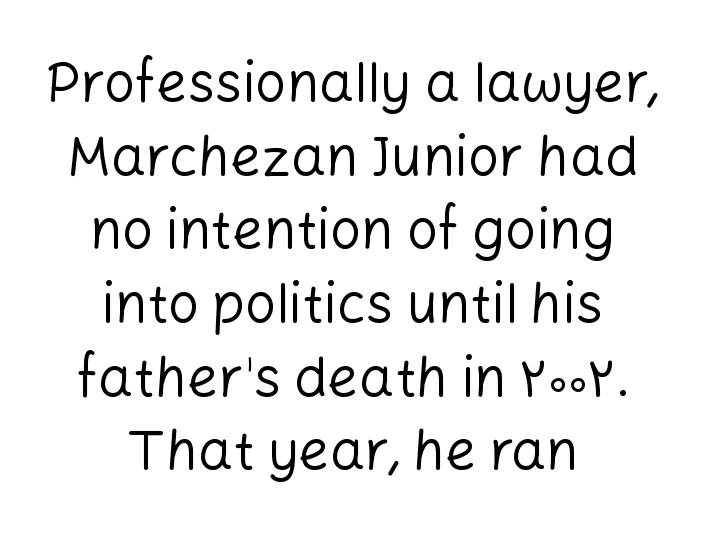
The image shows 55 px regular-weight sans-serif type, upright; set centered, normal line spacing (1.34x), normal letter spacing, not underlined; low stroke contrast and a medium x-height.
